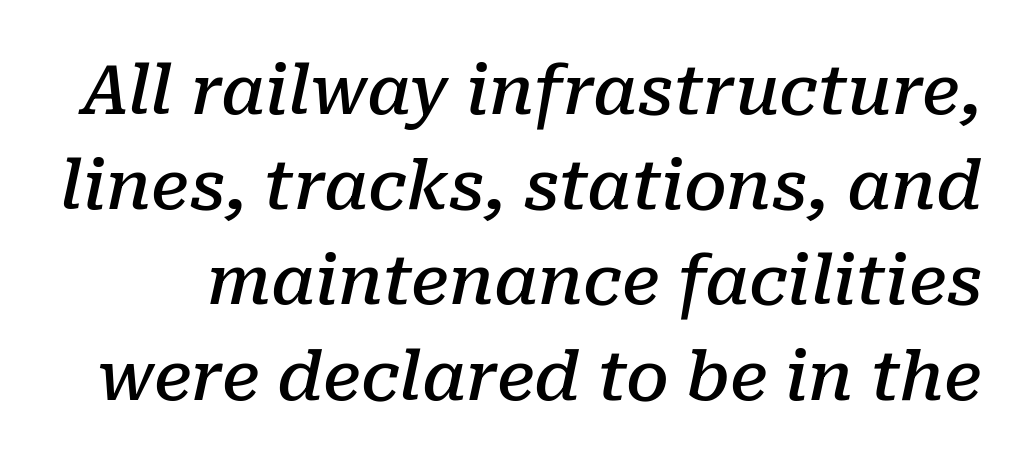
The image shows 68 px semibold serif type, italic (leaning right); set normal line spacing (1.4x), normal letter spacing, not underlined; low stroke contrast and a medium x-height.
